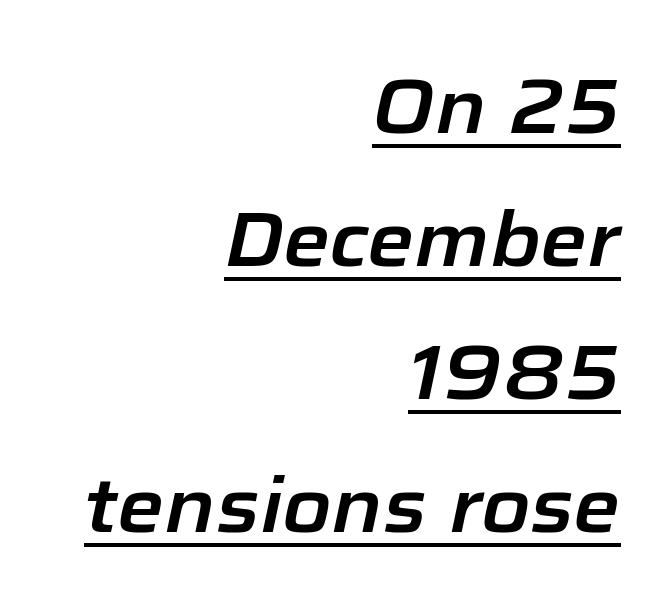
Q: Is the text italic (slanted)? A: Yes, it leans right by about 12 degrees.
Q: Is the text underlined? A: Yes.
Q: How is the paragraph aligned? A: Right-aligned.
Q: Is the spacing between letters normal or unusually wide? A: Normal.
Q: Width (condensed, normal, or wide)? A: Normal.
Q: Stroke contrast? A: Low.
Q: x-height? A: Medium.
Q: Monospaced? A: No.
